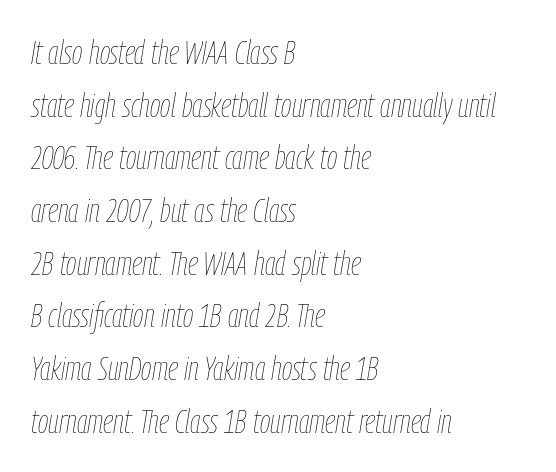
{"italic": "yes", "lean": "right", "slant_degrees": 9, "bold": "no", "weight": "thin", "width": "condensed", "stroke_contrast": "low", "x_height": "medium", "monospaced": "no", "underline": "no", "align": "left", "line_spacing": "normal", "line_spacing_ratio": 1.55, "letter_spacing": "normal", "letter_spacing_em": 0.0, "glyph_px": 34}
